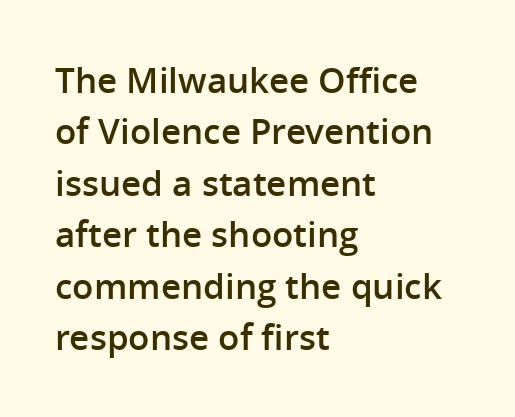
Q: Is the text bold? A: Semi-bold.
Q: Is the text italic (slanted)? A: No, it is upright.
Q: Is the typeface a serif or a sans-serif typeface? A: Sans-serif.
Q: Is the text underlined? A: No.
Q: How is the paragraph aligned? A: Left-aligned.
Q: Is the spacing between letters normal or unusually wide? A: Normal.
Q: Is the spacing between lines tight, normal or loose? A: Normal.
Q: Width (condensed, normal, or wide)? A: Normal.
Q: Stroke contrast? A: Low.
Q: x-height? A: Medium.
Q: Monospaced? A: No.
